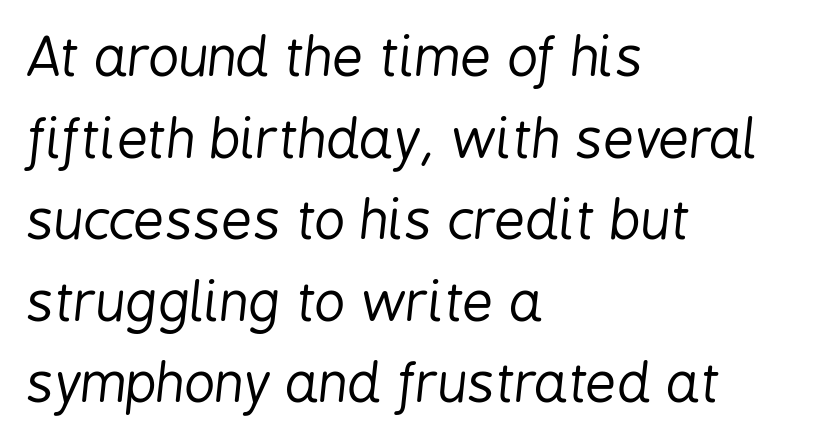
Q: Is the text bold? A: No.
Q: Is the text italic (slanted)? A: Yes, it leans right by about 6 degrees.
Q: Is the text underlined? A: No.
Q: How is the paragraph aligned? A: Left-aligned.
Q: Is the spacing between letters normal or unusually wide? A: Normal.
Q: Is the spacing between lines tight, normal or loose? A: Normal.
Q: Width (condensed, normal, or wide)? A: Condensed.
Q: Stroke contrast? A: Low.
Q: x-height? A: Medium.
Q: Monospaced? A: No.
